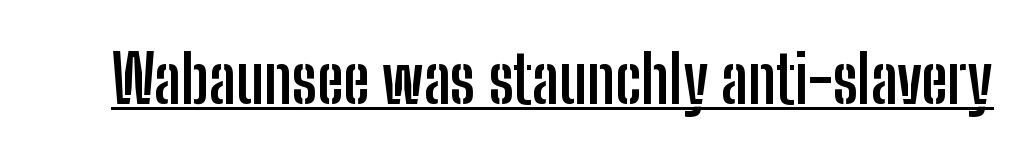
The image shows 65 px semibold, condensed sans-serif type, upright; set normal letter spacing, underlined; low stroke contrast and a medium x-height.
